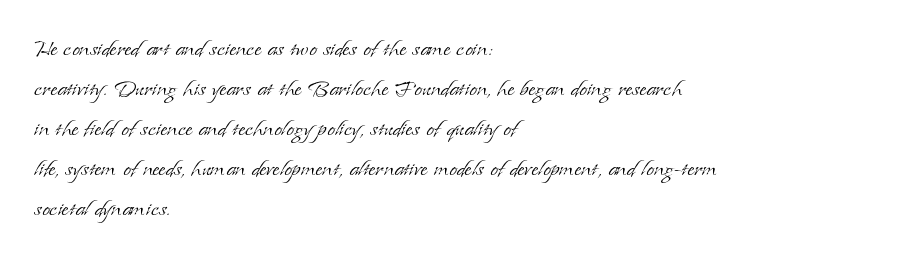
The image shows 28 px light serif type; set left-aligned, normal line spacing (1.43x), normal letter spacing, not underlined; low stroke contrast and a small x-height.
